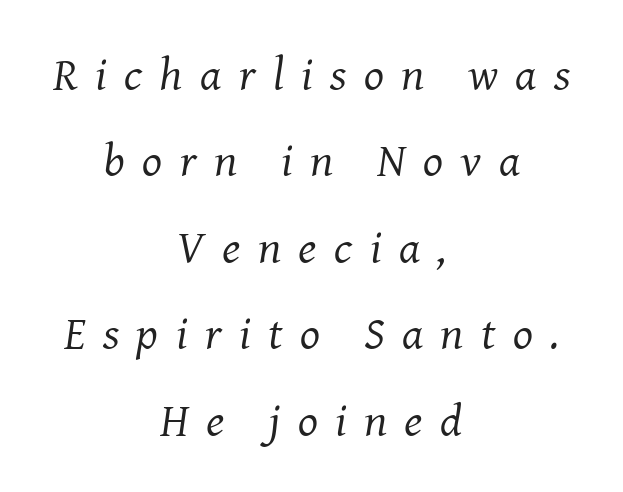
Q: Is the text bold? A: No.
Q: Is the text italic (slanted)? A: Yes, it leans right by about 8 degrees.
Q: Is the typeface a serif or a sans-serif typeface? A: Serif.
Q: Is the text underlined? A: No.
Q: How is the paragraph aligned? A: Centered.
Q: Is the spacing between letters normal or unusually wide? A: Unusually wide.
Q: Width (condensed, normal, or wide)? A: Normal.
Q: Stroke contrast? A: Medium.
Q: x-height? A: Medium.
Q: Monospaced? A: No.
